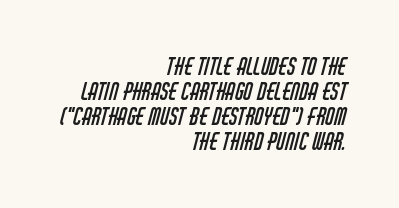
{"bold": "no", "underline": "no", "align": "right", "line_spacing": "tight", "line_spacing_ratio": 1.09, "letter_spacing": "normal", "letter_spacing_em": 0.0, "glyph_px": 23}
